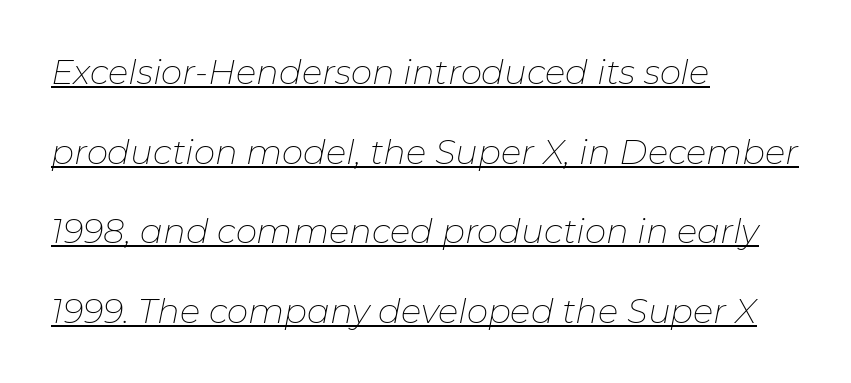
{"italic": "yes", "lean": "right", "slant_degrees": 11, "bold": "no", "weight": "thin", "width": "normal", "stroke_contrast": "low", "x_height": "medium", "monospaced": "no", "underline": "yes", "align": "left", "line_spacing": "loose", "line_spacing_ratio": 2.34, "letter_spacing": "normal", "letter_spacing_em": 0.0, "glyph_px": 34}
